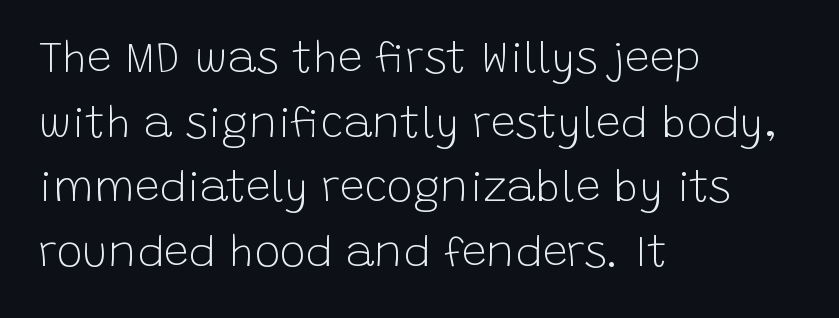
Q: Is the text bold? A: No.
Q: Is the text italic (slanted)? A: No, it is upright.
Q: Is the typeface a serif or a sans-serif typeface? A: Sans-serif.
Q: Is the text underlined? A: No.
Q: How is the paragraph aligned? A: Left-aligned.
Q: Is the spacing between letters normal or unusually wide? A: Normal.
Q: Is the spacing between lines tight, normal or loose? A: Normal.
Q: Width (condensed, normal, or wide)? A: Normal.
Q: Stroke contrast? A: Low.
Q: x-height? A: Large.
Q: Monospaced? A: No.
